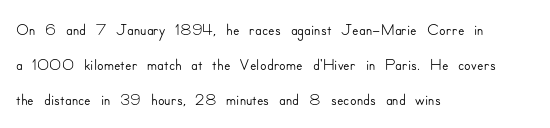
The image shows 24 px text type, upright; set left-aligned, normal line spacing (1.45x), normal letter spacing, not underlined.
